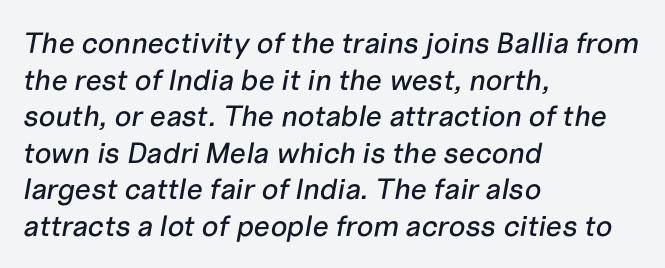
Q: Is the text italic (slanted)? A: Yes, it leans right by about 10 degrees.
Q: Is the text underlined? A: No.
Q: How is the paragraph aligned? A: Left-aligned.
Q: Is the spacing between letters normal or unusually wide? A: Normal.
Q: Is the spacing between lines tight, normal or loose? A: Normal.
Q: Width (condensed, normal, or wide)? A: Normal.
Q: Stroke contrast? A: Low.
Q: x-height? A: Medium.
Q: Monospaced? A: No.
